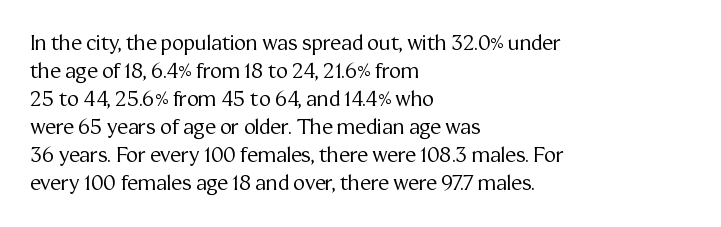
{"italic": "no", "bold": "no", "underline": "no", "align": "left", "line_spacing": "normal", "line_spacing_ratio": 1.4, "letter_spacing": "normal", "letter_spacing_em": 0.0, "glyph_px": 20}
